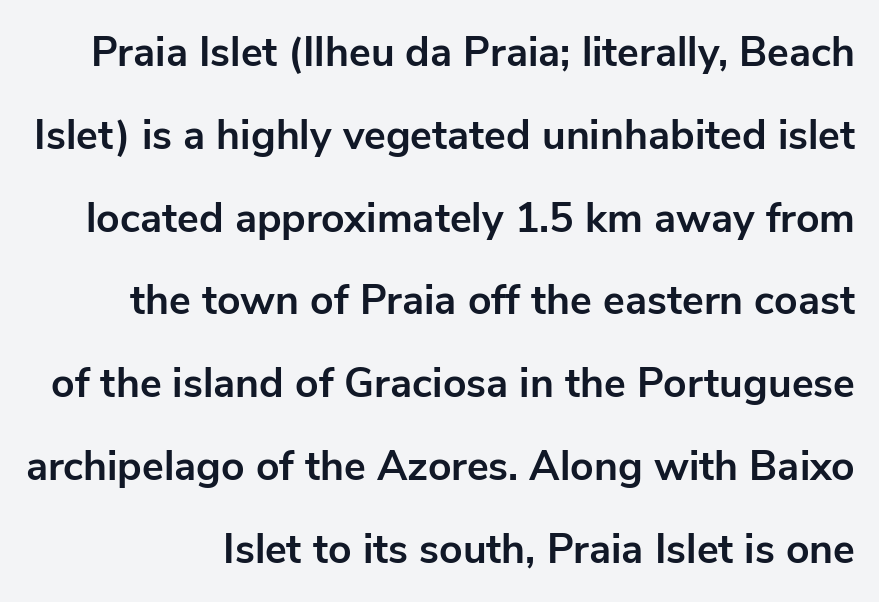
The image shows 41 px bold sans-serif type, upright; set loose line spacing (2.02x), normal letter spacing, not underlined; low stroke contrast and a medium x-height.
